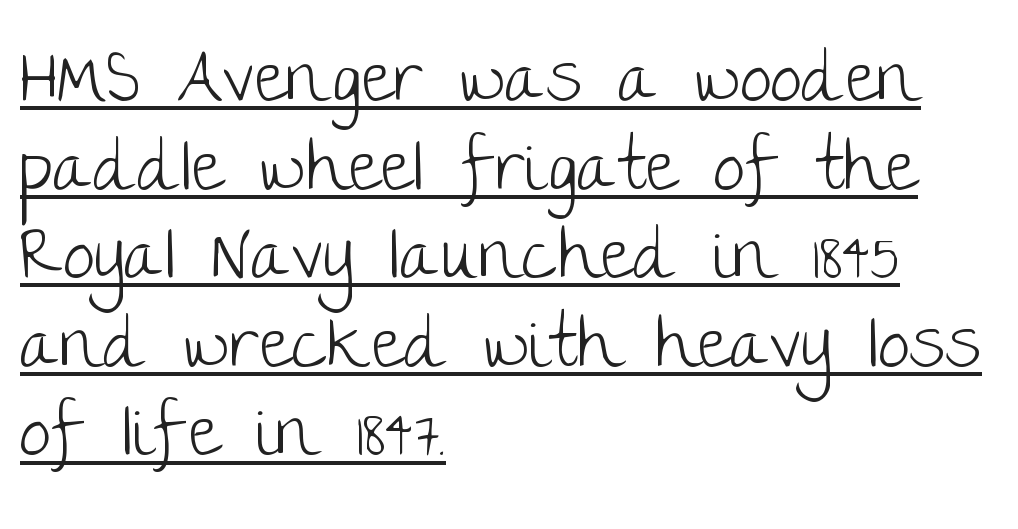
The image shows 72 px light sans-serif type, upright; set left-aligned, line spacing 1.23x, normal letter spacing, underlined; low stroke contrast and a large x-height.
